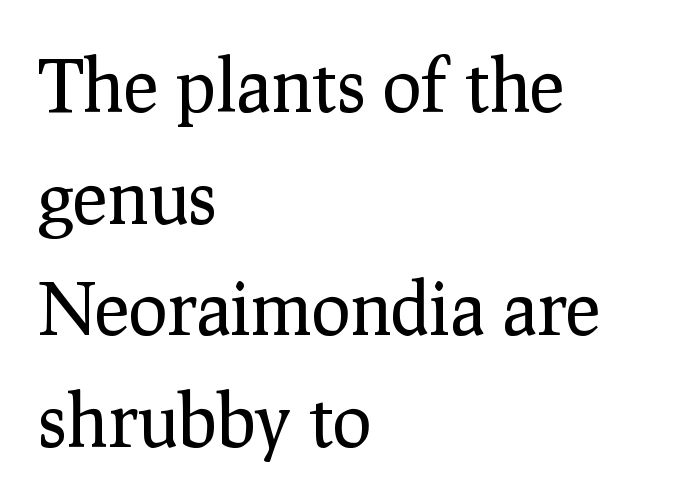
The image shows 73 px regular-weight serif type, upright; set left-aligned, normal line spacing (1.53x), normal letter spacing, not underlined; low stroke contrast and a medium x-height.
